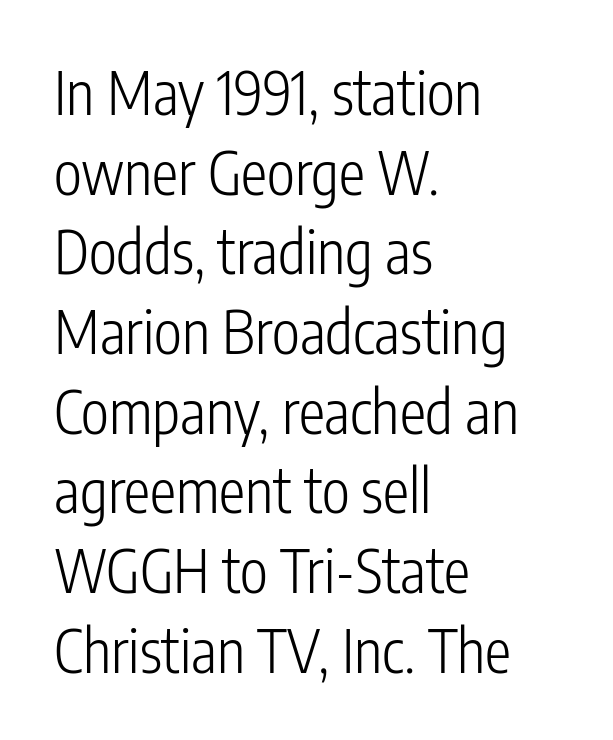
The image shows 59 px light, condensed sans-serif type, upright; set left-aligned, normal line spacing (1.35x), normal letter spacing, not underlined; low stroke contrast and a medium x-height.
